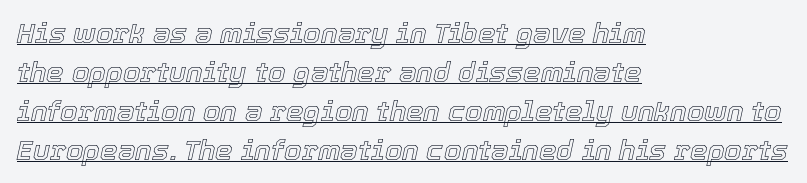
The image shows 28 px text type, italic (leaning right); set left-aligned, normal line spacing (1.39x), normal letter spacing, underlined; a medium x-height.
